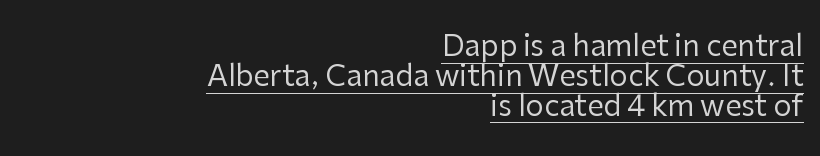
Q: Is the text bold? A: No.
Q: Is the text italic (slanted)? A: No, it is upright.
Q: Is the typeface a serif or a sans-serif typeface? A: Sans-serif.
Q: Is the text underlined? A: Yes.
Q: How is the paragraph aligned? A: Right-aligned.
Q: Is the spacing between letters normal or unusually wide? A: Normal.
Q: Is the spacing between lines tight, normal or loose? A: Tight.
Q: Width (condensed, normal, or wide)? A: Normal.
Q: Stroke contrast? A: Low.
Q: x-height? A: Medium.
Q: Monospaced? A: No.
